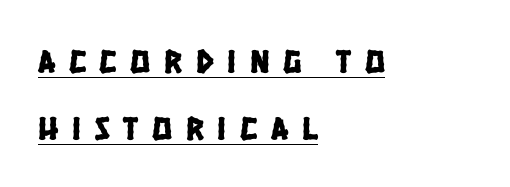
{"serif": "no", "width": "condensed", "stroke_contrast": "low", "x_height": "large", "monospaced": "no", "underline": "yes", "align": "left", "line_spacing": "loose", "line_spacing_ratio": 2.03, "letter_spacing": "wide", "letter_spacing_em": 0.42, "glyph_px": 33}
